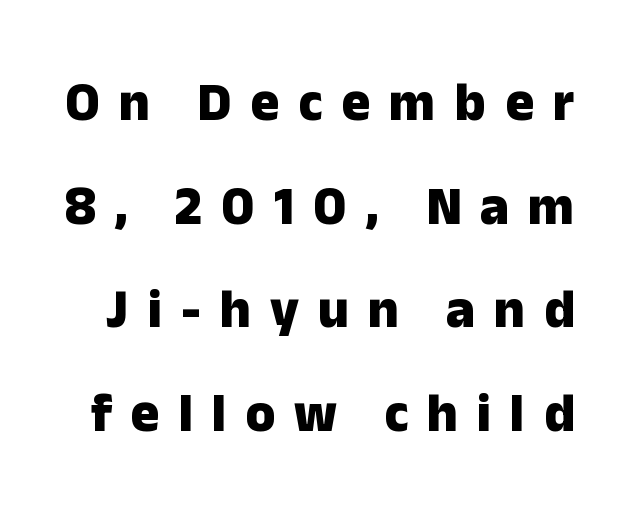
Q: Is the text bold? A: Yes.
Q: Is the text italic (slanted)? A: No, it is upright.
Q: Is the typeface a serif or a sans-serif typeface? A: Sans-serif.
Q: Is the text underlined? A: No.
Q: Is the spacing between letters normal or unusually wide? A: Unusually wide.
Q: Is the spacing between lines tight, normal or loose? A: Loose.
Q: Width (condensed, normal, or wide)? A: Normal.
Q: Stroke contrast? A: Low.
Q: x-height? A: Medium.
Q: Monospaced? A: No.
